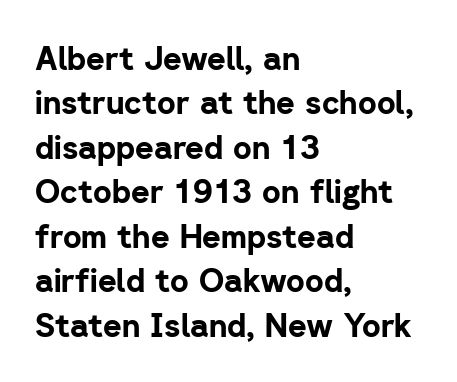
The image shows 32 px bold sans-serif type, upright; set left-aligned, normal line spacing (1.39x), normal letter spacing, not underlined; low stroke contrast and a medium x-height.
